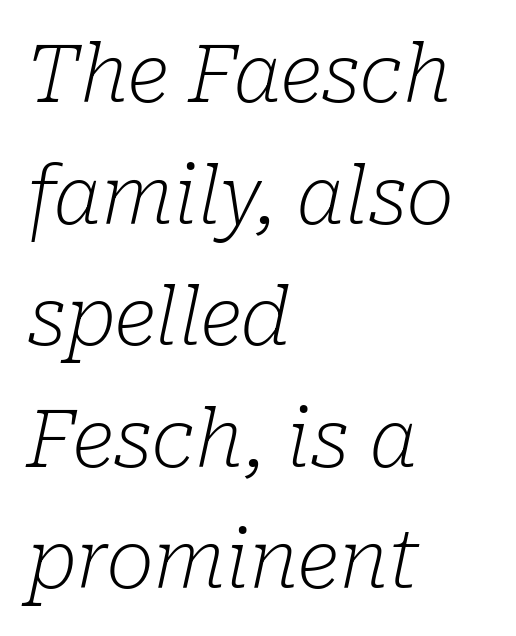
Think standard paragraph weight, or any step lighter than that. The zone under the glyphs is completely vacant. The letters carry serifs — small finishing strokes at the ends of their stems. Designer's note — italics engaged.
